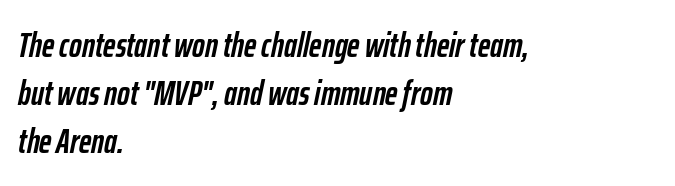
Q: Is the text bold? A: Yes.
Q: Is the text italic (slanted)? A: Yes, it leans right by about 12 degrees.
Q: Is the text underlined? A: No.
Q: How is the paragraph aligned? A: Left-aligned.
Q: Is the spacing between letters normal or unusually wide? A: Normal.
Q: Is the spacing between lines tight, normal or loose? A: Normal.
Q: Width (condensed, normal, or wide)? A: Condensed.
Q: Stroke contrast? A: Low.
Q: x-height? A: Medium.
Q: Monospaced? A: No.
